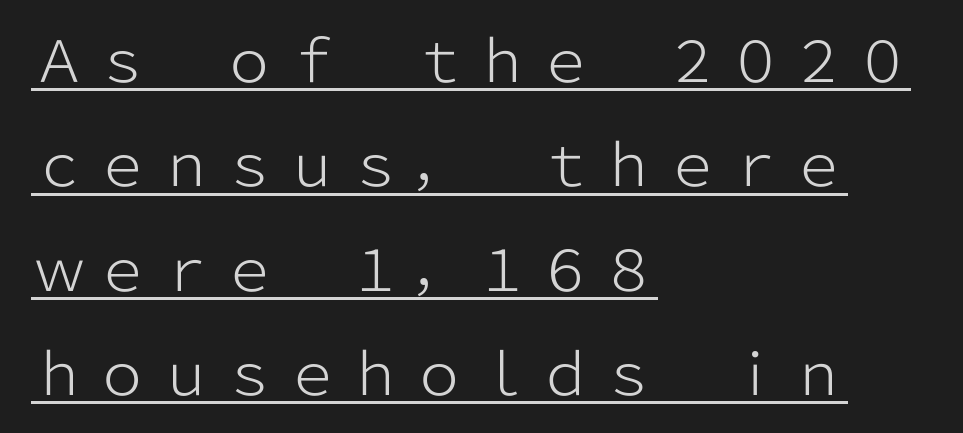
The image shows 57 px light sans-serif type, upright; set left-aligned, line spacing 1.83x, underlined; low stroke contrast and a medium x-height.
